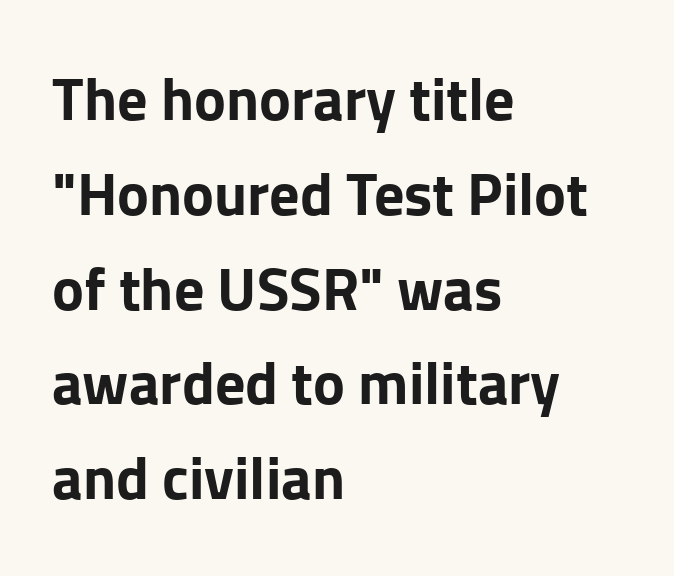
Short note: letters normally spaced. These lines sit exactly where default settings would place them. This is the regular roman posture of the typeface. The face used here is proportionally spaced, like ordinary book or web type. Nope, no serifs anywhere on these letters.
